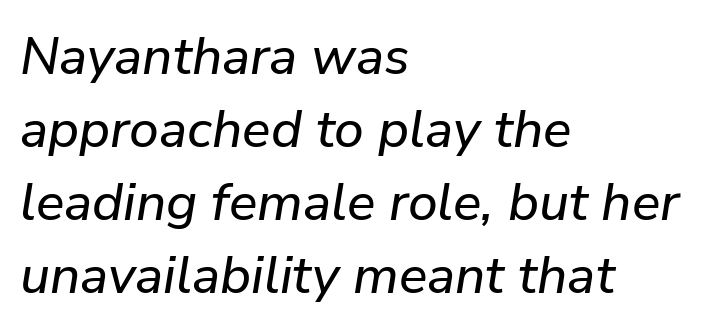
Check under the words: just untouched page. Do the characters align in a grid? No, the font is proportional. Short note: letters normally spaced. The whole block is typeset with a tilt. Reading down the block, your eye returns to a fixed left position each line. Does the leading feel generous? No, just average.
